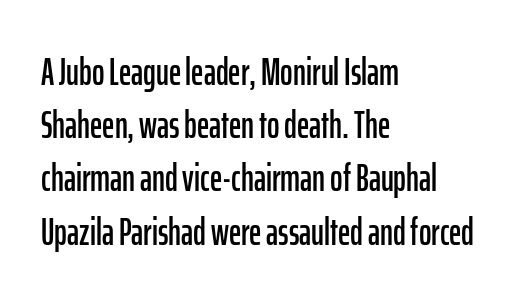
How are the letters spaced? Ordinarily, with no added tracking. Rendered with straight, roman letterforms. Bare-footed words on every line. I'd call this a sans setting — the letters go barefoot. A student would call this left alignment; a typographer would say flush left, rag right. The passage shown is typed in a proportional face where columns would drift.
